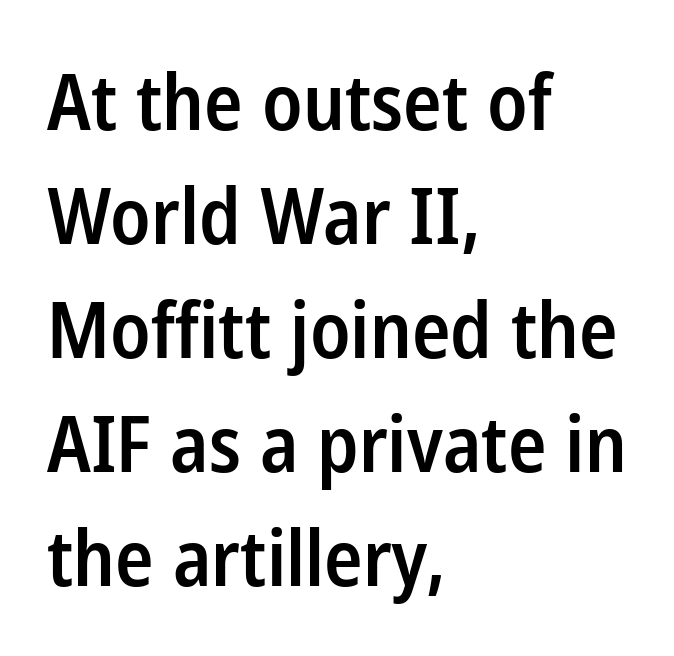
Q: Is the text bold? A: Semi-bold.
Q: Is the text italic (slanted)? A: No, it is upright.
Q: Is the typeface a serif or a sans-serif typeface? A: Sans-serif.
Q: Is the text underlined? A: No.
Q: How is the paragraph aligned? A: Left-aligned.
Q: Is the spacing between letters normal or unusually wide? A: Normal.
Q: Is the spacing between lines tight, normal or loose? A: Normal.
Q: Width (condensed, normal, or wide)? A: Condensed.
Q: Stroke contrast? A: Low.
Q: x-height? A: Medium.
Q: Monospaced? A: No.
